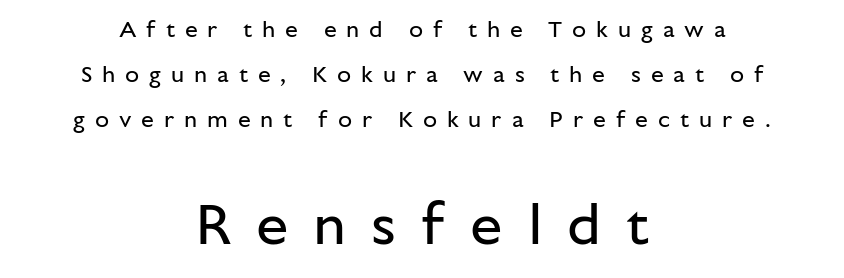
Q: Is the text bold? A: No.
Q: Is the text italic (slanted)? A: No, it is upright.
Q: Is the typeface a serif or a sans-serif typeface? A: Sans-serif.
Q: Is the text underlined? A: No.
Q: How is the paragraph aligned? A: Centered.
Q: Is the spacing between letters normal or unusually wide? A: Unusually wide.
Q: Is the spacing between lines tight, normal or loose? A: Loose.
Q: Which block of text is set in a larger size, the first (top) or the second (bottom)? A: The second (bottom) one.
Q: Width (condensed, normal, or wide)? A: Normal.
Q: Stroke contrast? A: Low.
Q: x-height? A: Medium.
Q: Monospaced? A: No.
